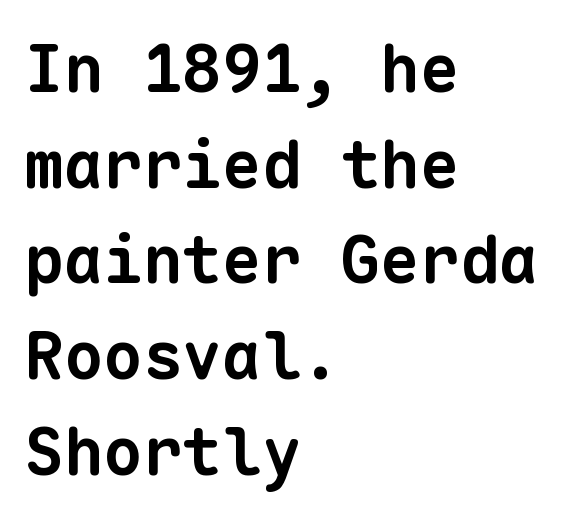
The image shows 66 px bold sans-serif type, monospaced; set left-aligned, normal line spacing (1.45x), normal letter spacing, not underlined; low stroke contrast and a medium x-height.
